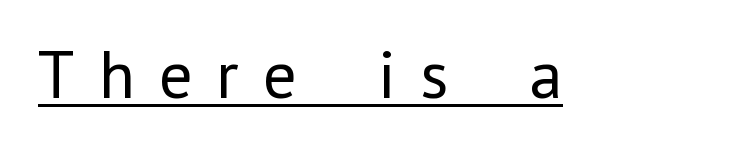
{"serif": "no", "italic": "no", "bold": "no", "weight": "regular", "width": "normal", "stroke_contrast": "low", "x_height": "medium", "monospaced": "no", "underline": "yes", "letter_spacing": "wide", "letter_spacing_em": 0.35, "glyph_px": 68}
